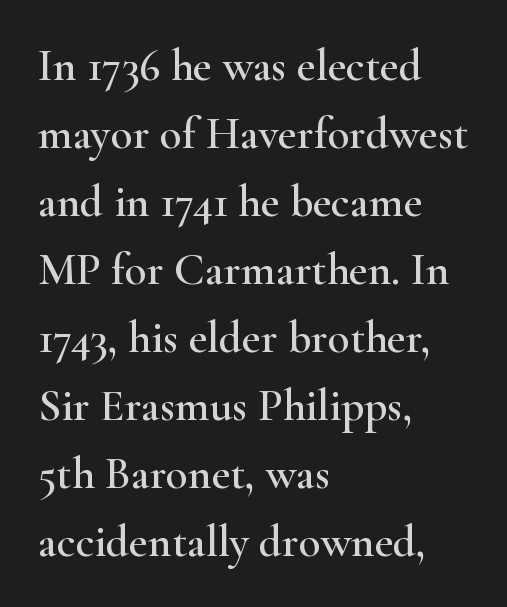
The words here are not underlined. Quick note: interline space is typical. Horizontal alignment here is leftward, the default for most running prose. The designer went with a serif here, giving each stem small feet. A typesetter would mark this as roman, not italic. The face used here is proportionally spaced, like ordinary book or web type.
